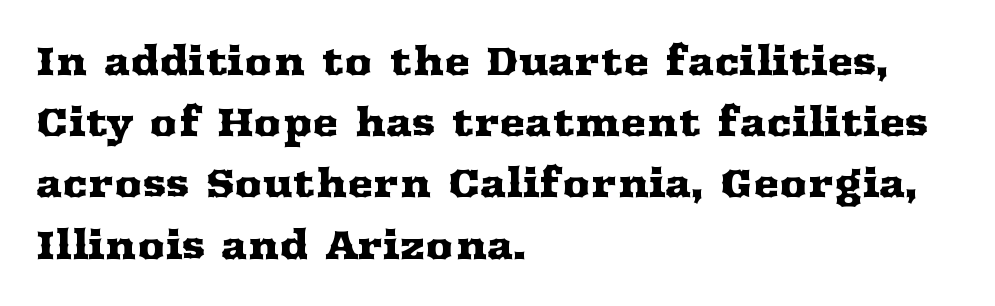
Every row of glyphs begins at an identical x-position on the left. Is this a fixed-width face? No — the glyphs have proportional, varying widths. Unmarked baselines from the first word to the last. The typography opts for an upright posture over an oblique one. The designer left line spacing at the default.
